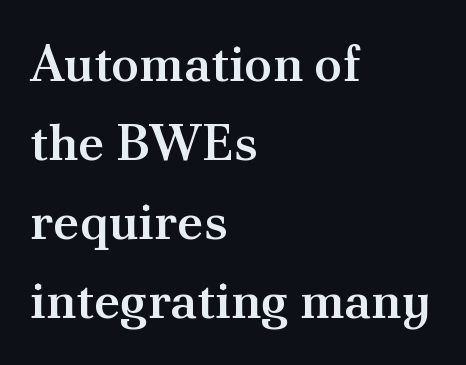
Does the leading feel generous? No, just average. The space directly below the letters is spotless. Note: serifs present on the glyphs. Emphasis by weight is partial: semibold. Here the glyphs are tracked normally, forming tight word shapes. Here the designer chose a conventional face with non-uniform glyph widths.
